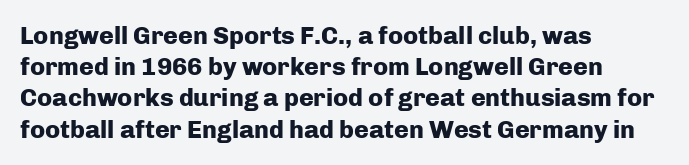
Caption: standard tracking, unaltered. Weight: bold. Line beginnings align vertically; line endings do not. The type sits square on the baseline with zero lean.
